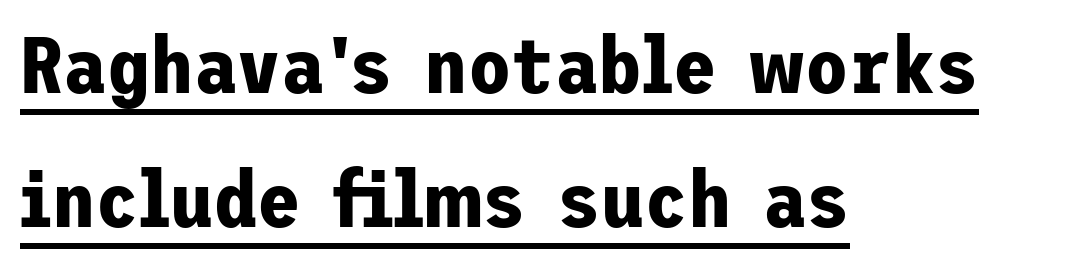
{"serif": "no", "italic": "no", "bold": "yes", "weight": "bold", "width": "normal", "stroke_contrast": "low", "x_height": "medium", "underline": "yes", "align": "left", "line_spacing": "normal", "line_spacing_ratio": 1.69, "letter_spacing": "normal", "letter_spacing_em": 0.0, "glyph_px": 79}
